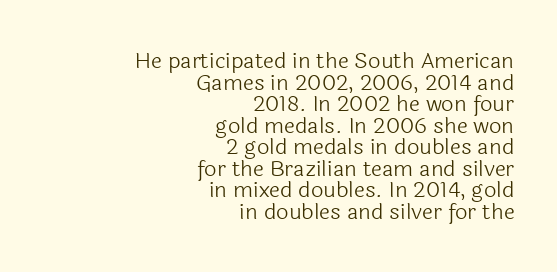
{"italic": "no", "bold": "no", "underline": "no", "align": "right", "line_spacing": "tight", "line_spacing_ratio": 0.98, "letter_spacing": "normal", "letter_spacing_em": 0.0, "glyph_px": 22}
